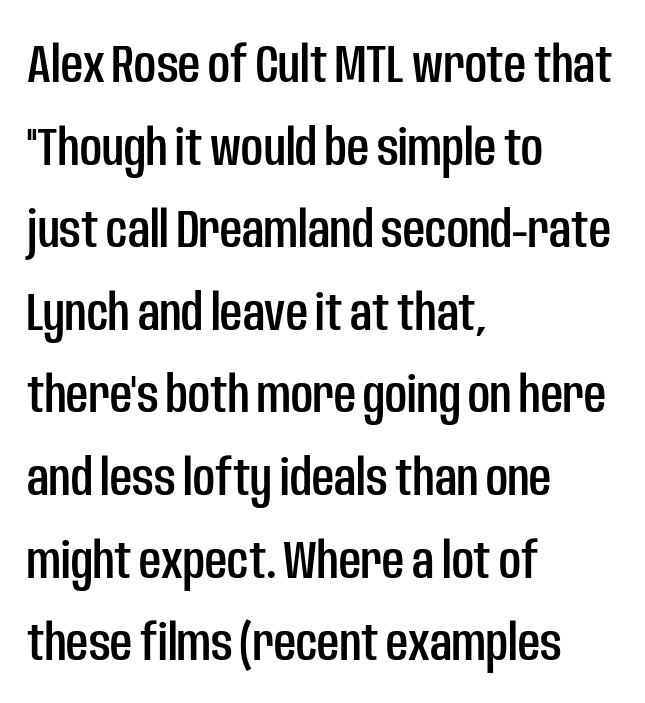
The image shows 54 px condensed sans-serif type, upright; set left-aligned, normal line spacing (1.53x), normal letter spacing, not underlined; low stroke contrast and a large x-height.
